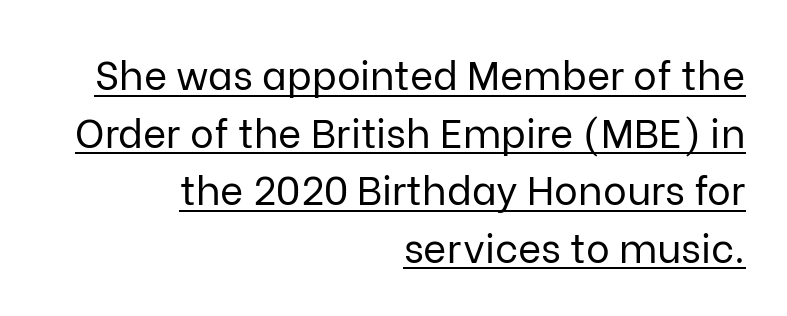
The image shows 40 px regular-weight sans-serif type, upright; set right-aligned, normal line spacing (1.44x), normal letter spacing, underlined; low stroke contrast and a medium x-height.
